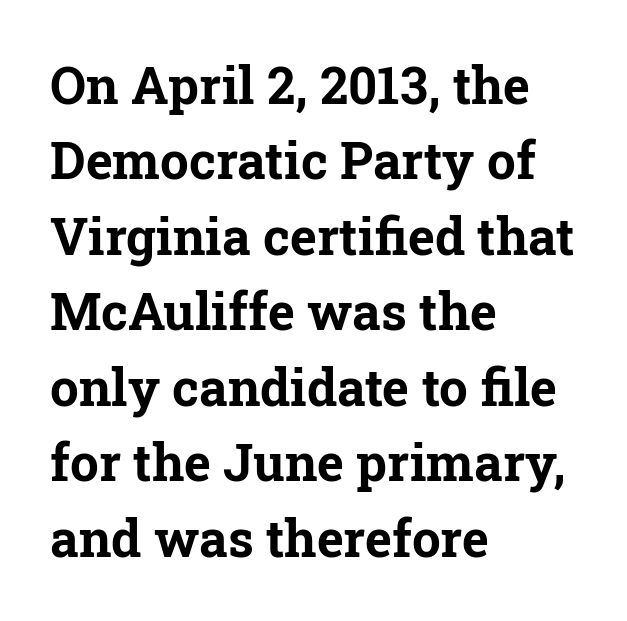
Honestly, the letter spacing is just normal — you wouldn't notice it. Short and long lines alike share a common starting point at left. Varying glyph widths throughout — classic text-font behaviour. The typeface chosen for these lines features serifs.
